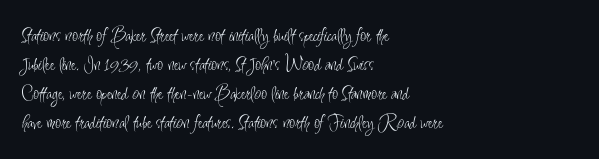
{"bold": "no", "underline": "no", "align": "left", "line_spacing": "normal", "line_spacing_ratio": 1.38, "letter_spacing": "normal", "letter_spacing_em": 0.0, "glyph_px": 21}
